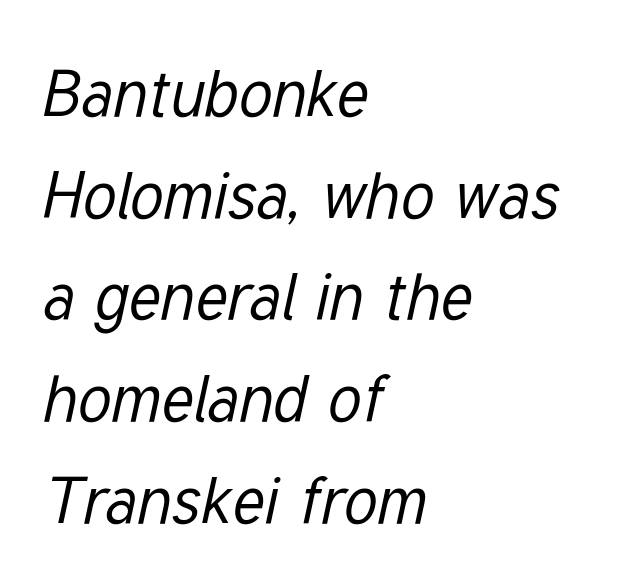
The type is set solid horizontally, with unmodified tracking. Note the varied advance widths — an 'i' is clearly narrower than an 'm'. Evenly set lines give the paragraph a standard silhouette. Is the type heavy? It reads as light-to-regular instead. Glance below the letters and you will spot only blank space. Designer's note — italics engaged.
